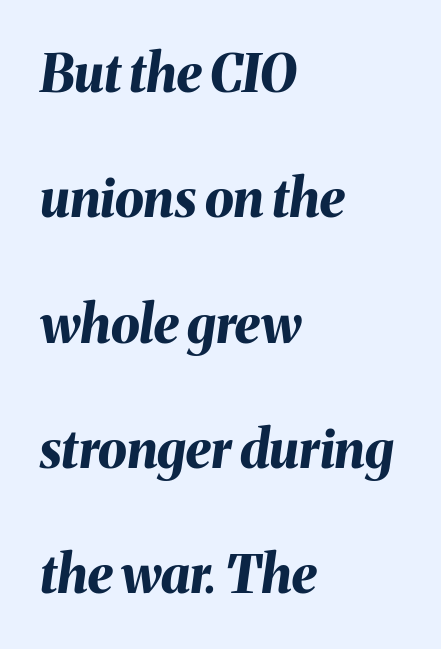
Q: Is the text bold? A: Yes.
Q: Is the text italic (slanted)? A: Yes, it leans right by about 8 degrees.
Q: Is the text underlined? A: No.
Q: How is the paragraph aligned? A: Left-aligned.
Q: Is the spacing between letters normal or unusually wide? A: Normal.
Q: Is the spacing between lines tight, normal or loose? A: Loose.
Q: Width (condensed, normal, or wide)? A: Normal.
Q: Stroke contrast? A: Medium.
Q: x-height? A: Medium.
Q: Monospaced? A: No.
